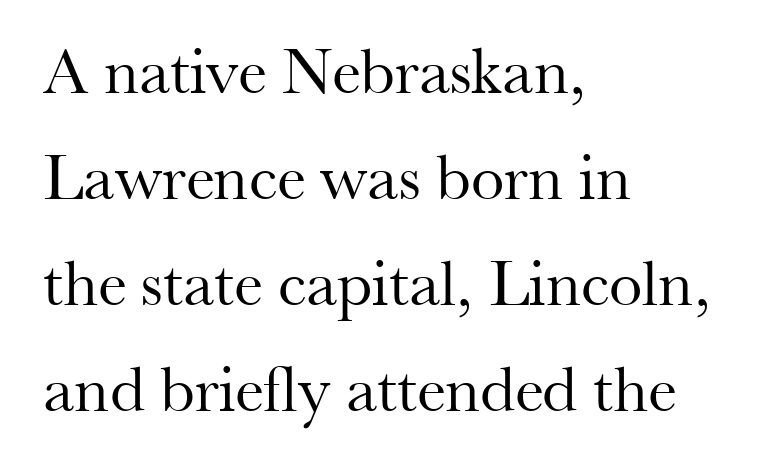
Q: Is the text bold? A: No.
Q: Is the text italic (slanted)? A: No, it is upright.
Q: Is the typeface a serif or a sans-serif typeface? A: Serif.
Q: Is the text underlined? A: No.
Q: How is the paragraph aligned? A: Left-aligned.
Q: Is the spacing between letters normal or unusually wide? A: Normal.
Q: Is the spacing between lines tight, normal or loose? A: Normal.
Q: Width (condensed, normal, or wide)? A: Normal.
Q: Stroke contrast? A: Medium.
Q: x-height? A: Small.
Q: Monospaced? A: No.
